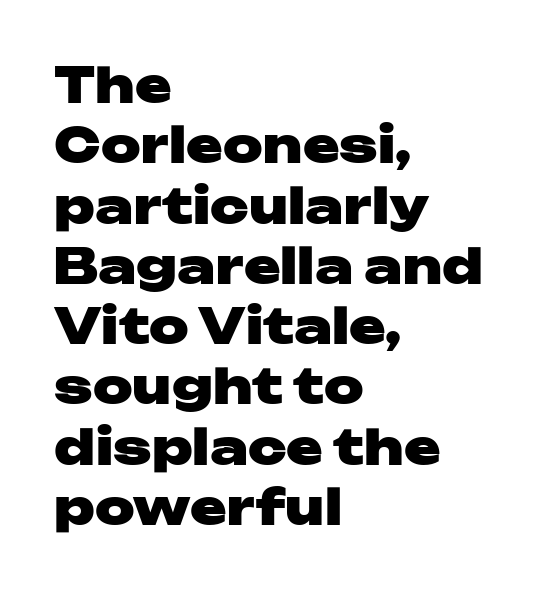
The image shows 49 px heavy, wide sans-serif type, upright; set left-aligned, line spacing 1.23x, normal letter spacing, not underlined; low stroke contrast and a medium x-height.
